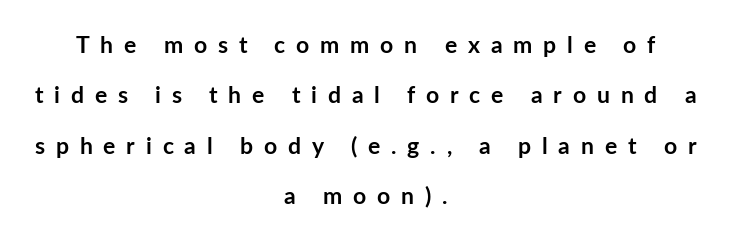
Plenty of ink on the page — the face is bold. Widely set lines give the paragraph a tall, airy silhouette. In CSS terms this would be text-align: center. Quick note: not italic, upright. Does extra space separate the letters? Yes, quite a lot of it. Each row of text sits above clean, open space.
